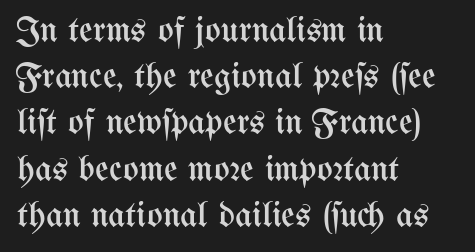
Q: Is the text bold? A: No.
Q: Is the text italic (slanted)? A: No, it is upright.
Q: Is the text underlined? A: No.
Q: How is the paragraph aligned? A: Left-aligned.
Q: Is the spacing between letters normal or unusually wide? A: Normal.
Q: Is the spacing between lines tight, normal or loose? A: Normal.
Q: Width (condensed, normal, or wide)? A: Condensed.
Q: Stroke contrast? A: Medium.
Q: x-height? A: Medium.
Q: Monospaced? A: No.
